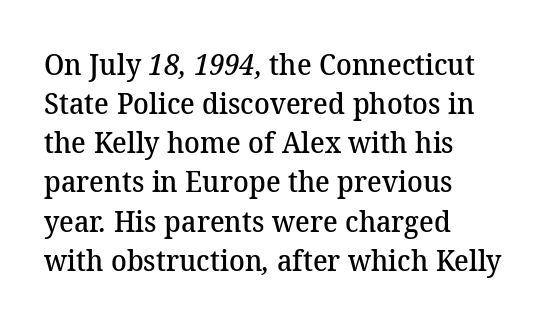
The image shows 29 px semibold serif type; set left-aligned, normal line spacing (1.35x), normal letter spacing, not underlined; medium stroke contrast and a medium x-height.
